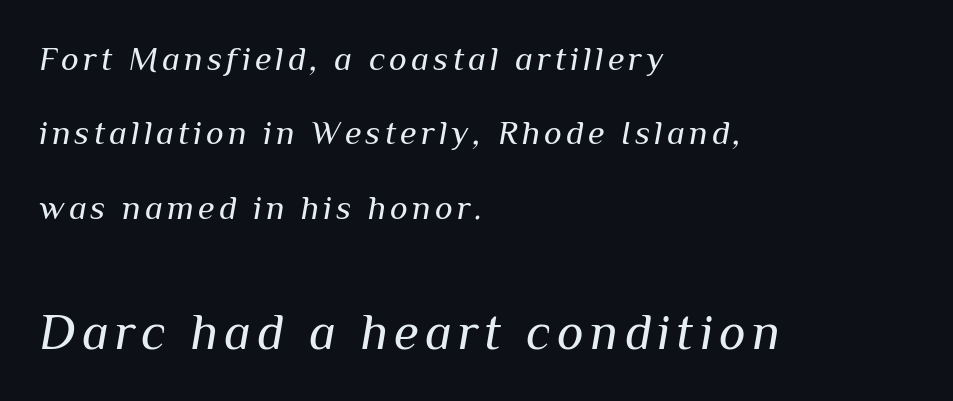
Q: Is the text bold? A: No.
Q: Is the text italic (slanted)? A: Yes, it leans right by about 10 degrees.
Q: Is the text underlined? A: No.
Q: How is the paragraph aligned? A: Left-aligned.
Q: Is the spacing between lines tight, normal or loose? A: Loose.
Q: Which block of text is set in a larger size, the first (top) or the second (bottom)? A: The second (bottom) one.
Q: Width (condensed, normal, or wide)? A: Normal.
Q: Stroke contrast? A: Medium.
Q: x-height? A: Medium.
Q: Monospaced? A: No.
